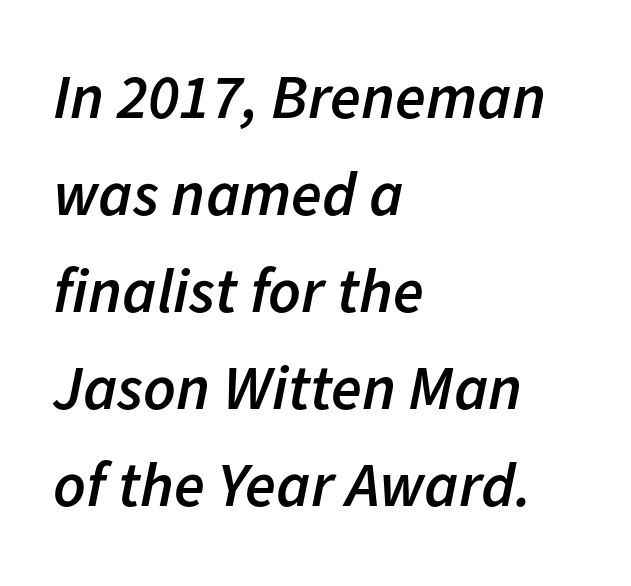
The image shows 63 px semibold type, italic (leaning right); set left-aligned, normal line spacing (1.54x), normal letter spacing, not underlined; low stroke contrast and a medium x-height.
